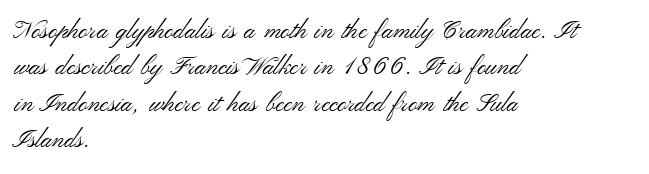
The image shows 25 px text type; set left-aligned, normal line spacing (1.46x), normal letter spacing, not underlined.
